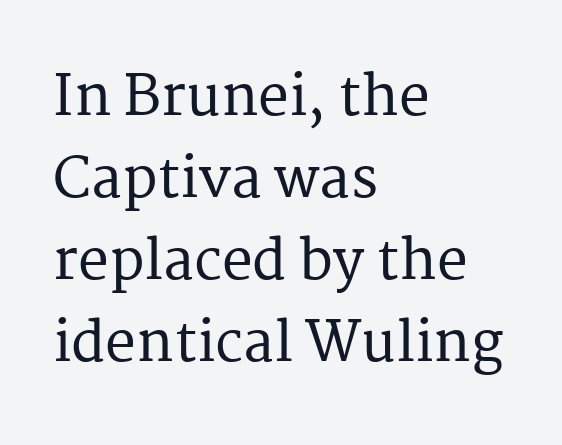
Q: Is the text italic (slanted)? A: No, it is upright.
Q: Is the typeface a serif or a sans-serif typeface? A: Serif.
Q: Is the text underlined? A: No.
Q: How is the paragraph aligned? A: Left-aligned.
Q: Is the spacing between letters normal or unusually wide? A: Normal.
Q: Is the spacing between lines tight, normal or loose? A: Normal.
Q: Width (condensed, normal, or wide)? A: Normal.
Q: Stroke contrast? A: Medium.
Q: x-height? A: Medium.
Q: Monospaced? A: No.
